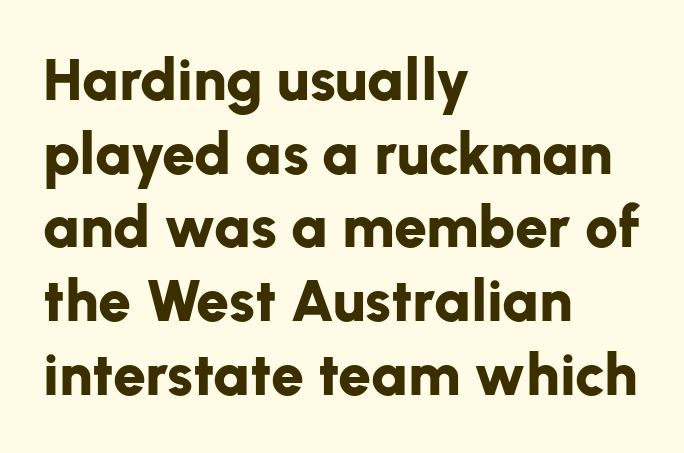
Q: Is the text bold? A: Yes.
Q: Is the text italic (slanted)? A: No, it is upright.
Q: Is the typeface a serif or a sans-serif typeface? A: Sans-serif.
Q: Is the text underlined? A: No.
Q: How is the paragraph aligned? A: Left-aligned.
Q: Is the spacing between letters normal or unusually wide? A: Normal.
Q: Is the spacing between lines tight, normal or loose? A: Normal.
Q: Width (condensed, normal, or wide)? A: Normal.
Q: Stroke contrast? A: Low.
Q: x-height? A: Medium.
Q: Monospaced? A: No.
